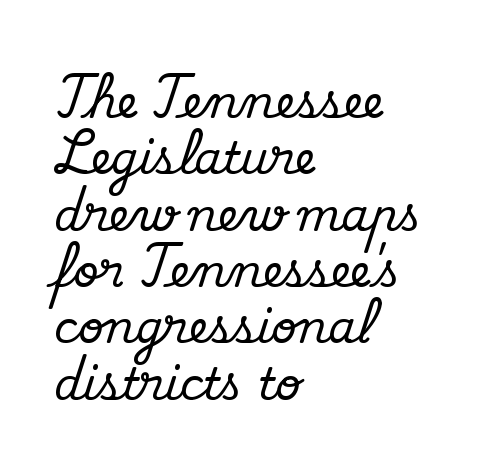
{"serif": "yes", "width": "normal", "stroke_contrast": "medium", "x_height": "small", "monospaced": "no", "underline": "no", "align": "left", "line_spacing": "normal", "line_spacing_ratio": 1.28, "letter_spacing": "normal", "letter_spacing_em": 0.0, "glyph_px": 44}
